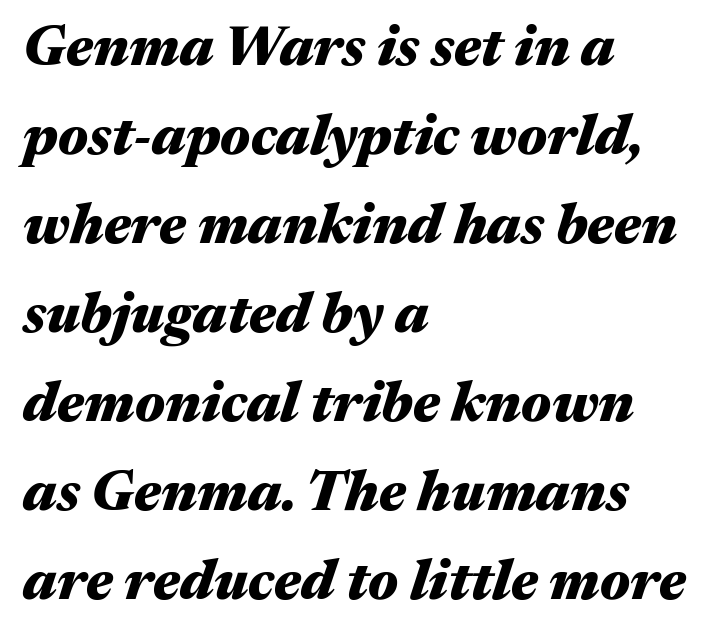
Successive baselines arrive at the customary interval. Honestly, the letter spacing is just normal — you wouldn't notice it. This rendering features lettering with no underline. A typesetter would call this proportional, since set widths differ per character. The sample has been set heavy, in full bold. Typeset ragged right — the left edge is the straight one.
